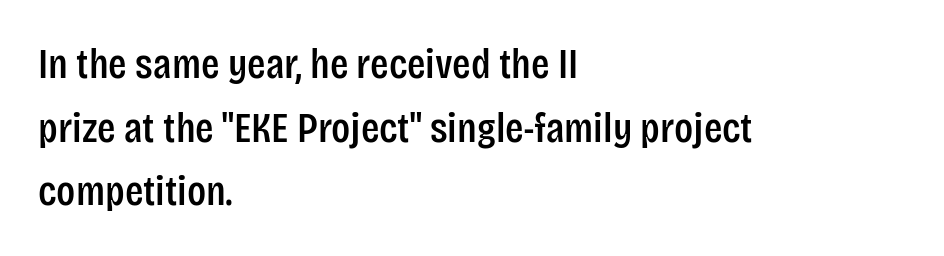
Does extra space separate the letters? No, they use regular spacing. Interline gaps are of average width in this sample. The face used here is a sans, in the tradition of grotesques and geometrics. Anything drawn beneath the words? Only blank space. Ordinary non-slanted type is in use.
